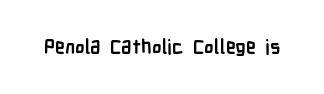
The rendering keeps characters at their native spacing. Underlining? Definitely not there. Nope, not italic — everything's standing straight. Set as a true bold cut, around the 700 mark.
